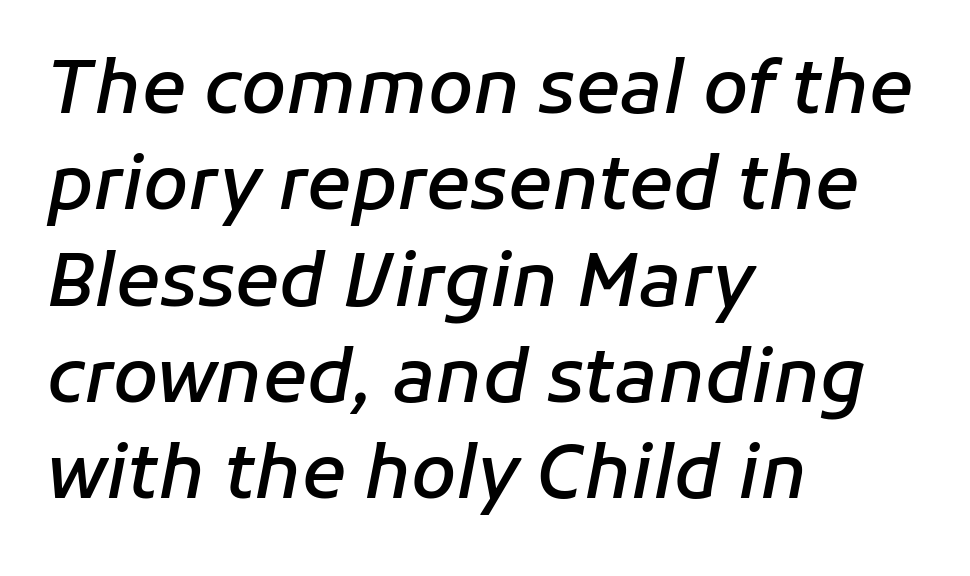
Q: Is the text bold? A: Semi-bold.
Q: Is the text italic (slanted)? A: Yes, it leans right by about 11 degrees.
Q: Is the text underlined? A: No.
Q: How is the paragraph aligned? A: Left-aligned.
Q: Is the spacing between letters normal or unusually wide? A: Normal.
Q: Is the spacing between lines tight, normal or loose? A: Normal.
Q: Width (condensed, normal, or wide)? A: Normal.
Q: Stroke contrast? A: Low.
Q: x-height? A: Medium.
Q: Monospaced? A: No.
